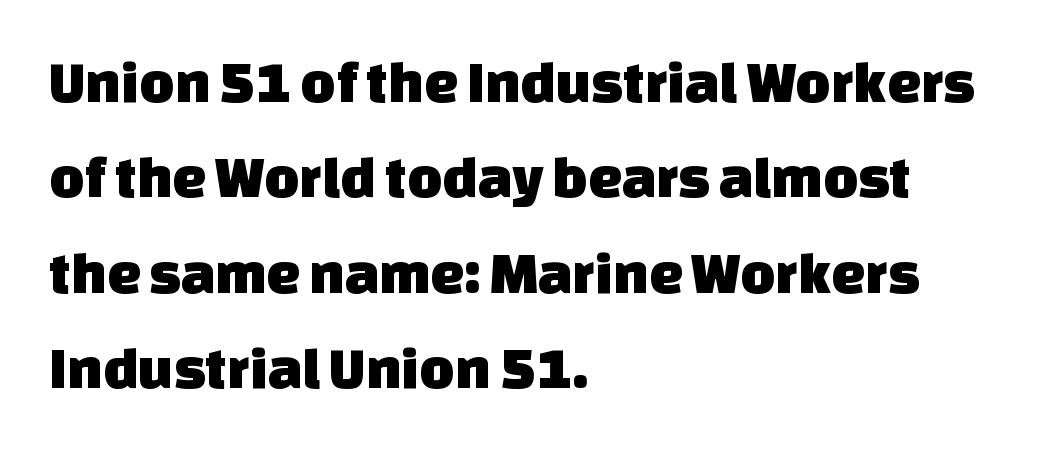
The image shows 60 px sans-serif type; set left-aligned, normal line spacing (1.59x), normal letter spacing, not underlined; low stroke contrast and a large x-height.
